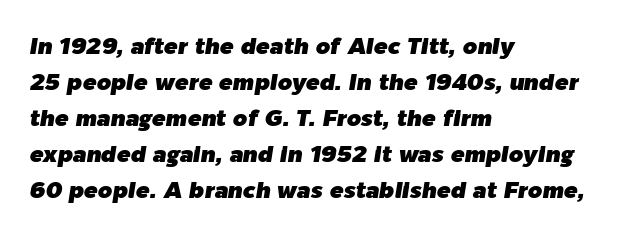
The image shows 23 px text type, italic (leaning right); set left-aligned, normal line spacing (1.56x), normal letter spacing, not underlined.
